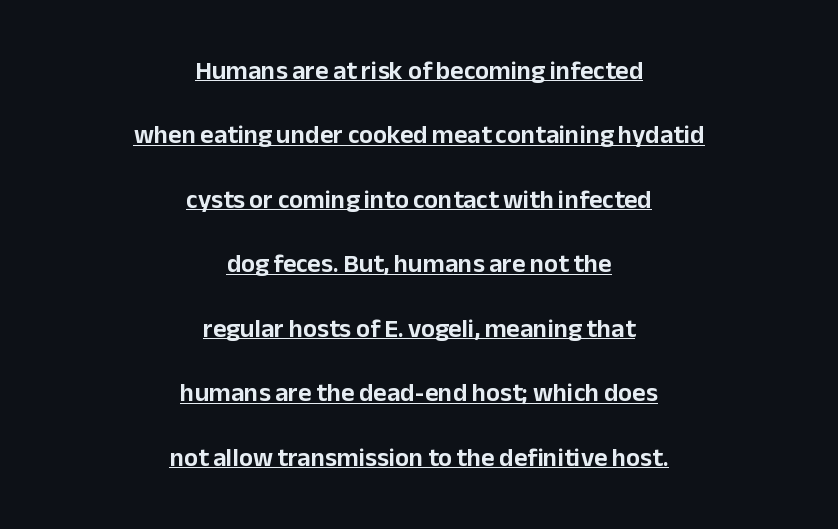
Q: Is the text italic (slanted)? A: No, it is upright.
Q: Is the text underlined? A: Yes.
Q: How is the paragraph aligned? A: Centered.
Q: Is the spacing between letters normal or unusually wide? A: Normal.
Q: Is the spacing between lines tight, normal or loose? A: Loose.
